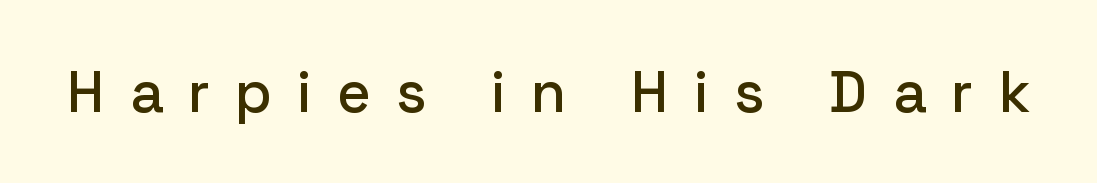
The image shows 58 px sans-serif type, upright; set unusually wide letter spacing (+0.43 em), not underlined; low stroke contrast and a medium x-height.
